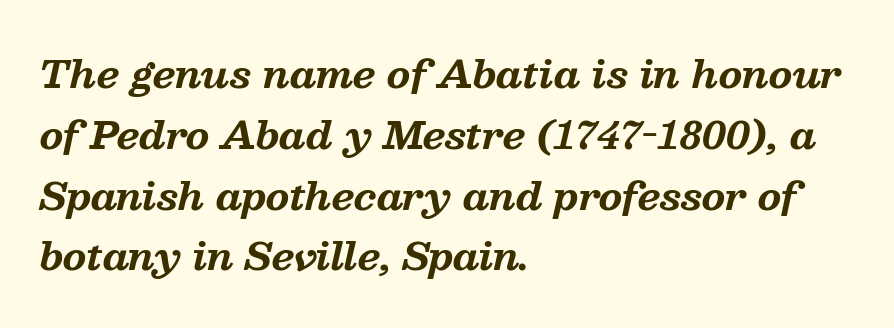
Line starts are locked; line ends wander. The string is rendered with underlining switched off. Pretty heavy lettering here — definitely bold. In terms of letterform style, serifs are clearly present. The letters are slanted; this is an italic face. The rendering keeps characters at their native spacing.
